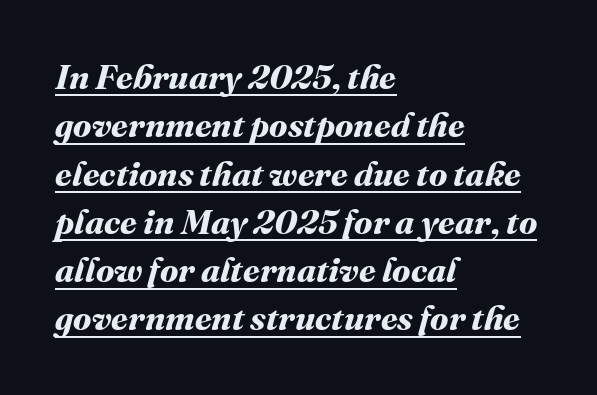
The image shows 34 px bold type; set left-aligned, normal line spacing (1.42x), normal letter spacing, underlined; medium stroke contrast and a medium x-height.
